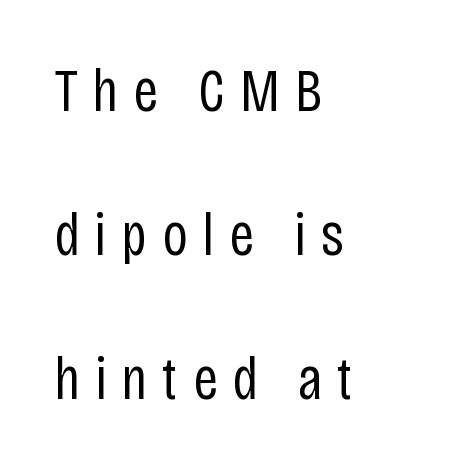
Nope, no serifs anywhere on these letters. On a weight scale, this lands at 450 or below. Varying glyph widths throughout — classic text-font behaviour. Look at the tracking — it's clearly loosened, letters drifting apart. No italicization has been applied; the sample stays upright. All the whitespace from short lines collects on the right.
